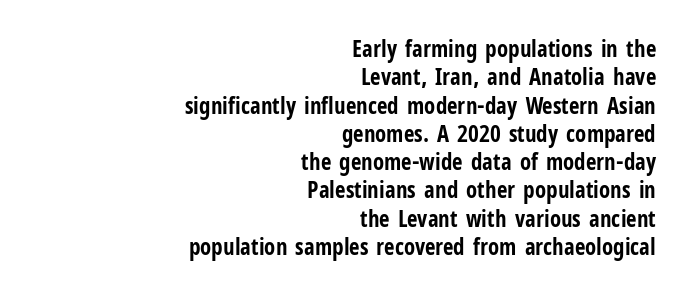
The letterforms sit shoulder to shoulder at normal distance. Thick stems and heavy bowls — unmistakably bold. In terms of posture, this sample is upright. A clean baseline with only descenders dipping below it.
